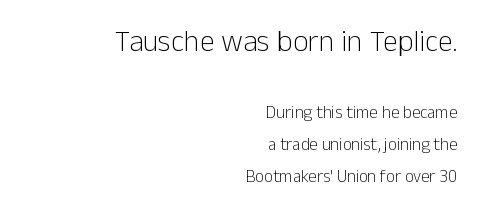
{"serif": "no", "italic": "no", "bold": "no", "weight": "light", "width": "normal", "stroke_contrast": "low", "x_height": "medium", "monospaced": "no", "underline": "no", "align": "right", "line_spacing_ratio": 1.88, "letter_spacing": "normal", "letter_spacing_em": 0.0, "larger_block": "first", "size_ratio": 1.76, "glyph_px": 30}
